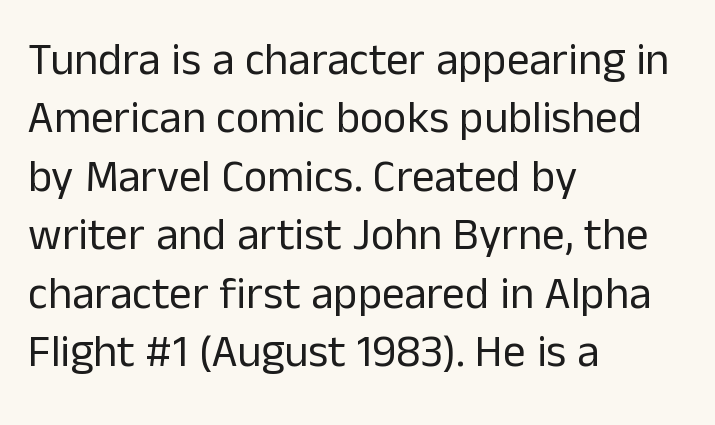
Q: Is the text bold? A: No.
Q: Is the text italic (slanted)? A: No, it is upright.
Q: Is the typeface a serif or a sans-serif typeface? A: Sans-serif.
Q: Is the text underlined? A: No.
Q: How is the paragraph aligned? A: Left-aligned.
Q: Is the spacing between letters normal or unusually wide? A: Normal.
Q: Is the spacing between lines tight, normal or loose? A: Normal.
Q: Width (condensed, normal, or wide)? A: Normal.
Q: Stroke contrast? A: Low.
Q: x-height? A: Medium.
Q: Monospaced? A: No.
